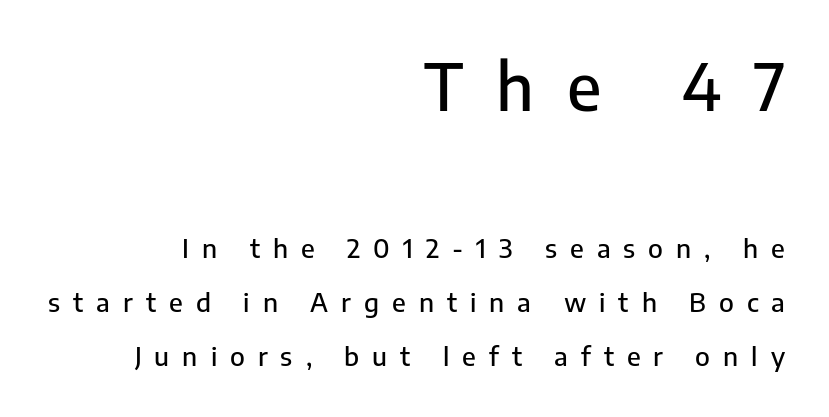
Q: Is the text italic (slanted)? A: No, it is upright.
Q: Is the typeface a serif or a sans-serif typeface? A: Sans-serif.
Q: Is the text underlined? A: No.
Q: How is the paragraph aligned? A: Right-aligned.
Q: Is the spacing between letters normal or unusually wide? A: Unusually wide.
Q: Is the spacing between lines tight, normal or loose? A: Loose.
Q: Which block of text is set in a larger size, the first (top) or the second (bottom)? A: The first (top) one.
Q: Width (condensed, normal, or wide)? A: Normal.
Q: Stroke contrast? A: Low.
Q: x-height? A: Medium.
Q: Monospaced? A: No.
